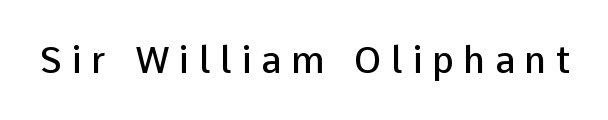
{"serif": "no", "italic": "no", "bold": "semi", "weight": "semibold", "width": "normal", "stroke_contrast": "low", "x_height": "medium", "monospaced": "no", "underline": "no", "letter_spacing": "wide", "letter_spacing_em": 0.27, "glyph_px": 36}
